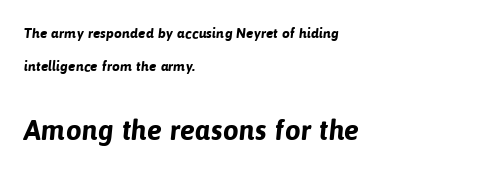
{"serif": "no", "bold": "yes", "weight": "bold", "width": "normal", "stroke_contrast": "low", "x_height": "medium", "monospaced": "no", "underline": "no", "align": "left", "line_spacing": "loose", "line_spacing_ratio": 2.37, "letter_spacing": "normal", "letter_spacing_em": 0.0, "larger_block": "second", "size_ratio": 2.0, "glyph_px": 28}
